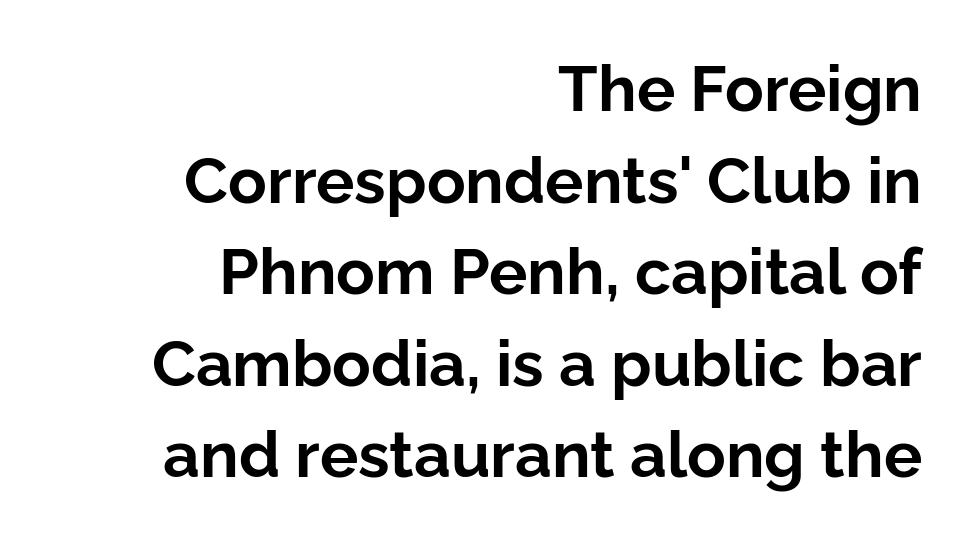
The image shows 64 px bold sans-serif type, upright; set right-aligned, normal line spacing (1.43x), normal letter spacing, not underlined; low stroke contrast and a medium x-height.
